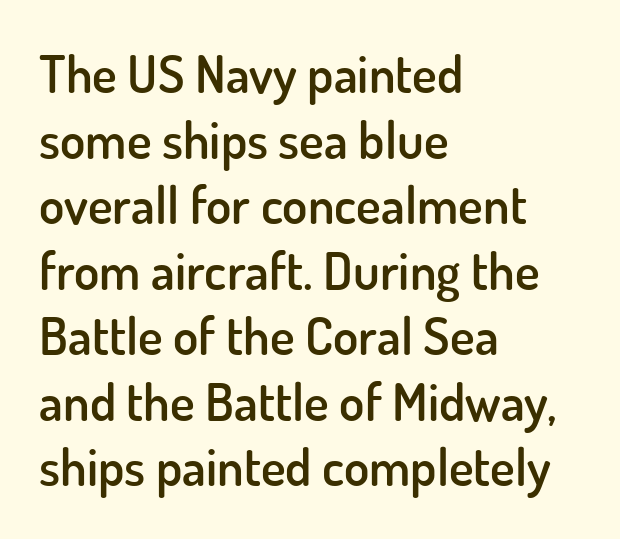
A roman cut, with each character standing at attention. The horizontal fit of the characters is conventional and even. Quick note: underline off. The rows are spaced the way most documents space them. Looks like regular typesetting: each glyph gets only the width it needs.
